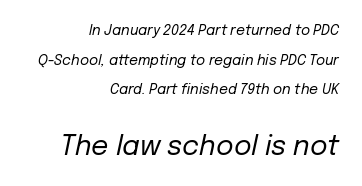
The image shows 27 px text type, italic (leaning right); set right-aligned, loose line spacing (2.11x), normal letter spacing, not underlined; the second (bottom) block is 1.93x larger.
